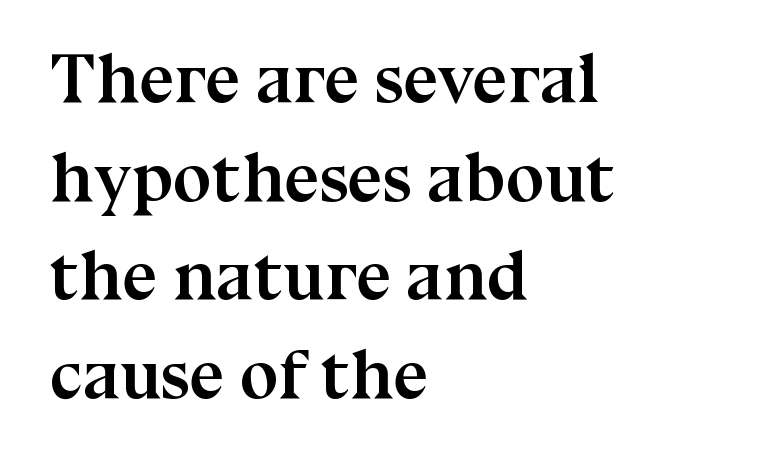
The paragraph shown leans on its left margin. Each letter keeps its own natural width here, so spacing adapts to shape. The gap between lines stays unmarked. Strong, thick strokes mark this as bold type. Posture: straight, roman, zero tilt. Words appear dense and cohesive because spacing is normal.
